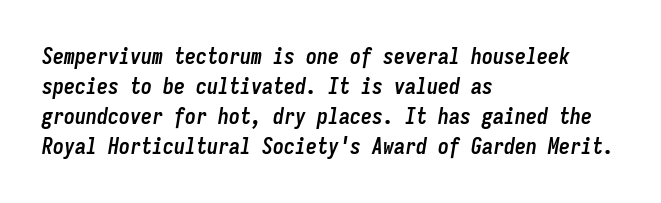
Q: Is the text bold? A: Yes.
Q: Is the text italic (slanted)? A: Yes, it leans right by about 9 degrees.
Q: Is the text underlined? A: No.
Q: How is the paragraph aligned? A: Left-aligned.
Q: Is the spacing between letters normal or unusually wide? A: Normal.
Q: Is the spacing between lines tight, normal or loose? A: Normal.
